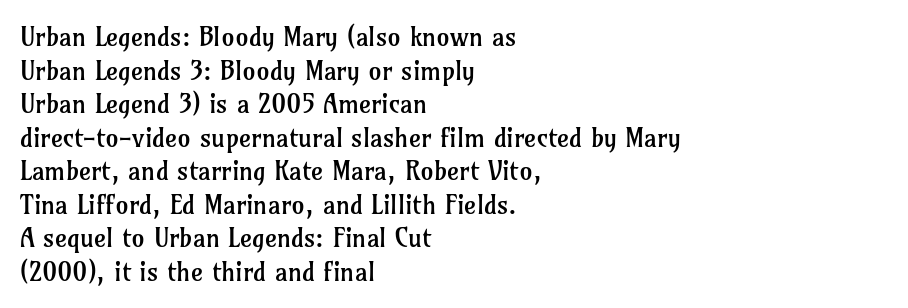
Interline gaps are of average width in this sample. In terms of posture, this sample is upright. Teacher's note: observe the even left margin — that is flush-left alignment. The cut favours lightness, reaching ordinary text weight at its darkest.
